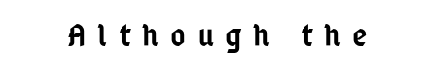
The image shows 33 px semibold, condensed sans-serif type, upright; set unusually wide letter spacing (+0.35 em), not underlined; low stroke contrast and a medium x-height.
